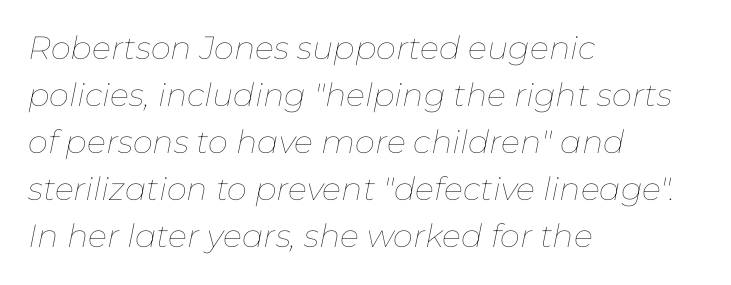
{"italic": "yes", "lean": "right", "slant_degrees": 11, "bold": "no", "weight": "thin", "width": "normal", "stroke_contrast": "low", "x_height": "medium", "monospaced": "no", "underline": "no", "align": "left", "line_spacing": "normal", "line_spacing_ratio": 1.47, "letter_spacing": "normal", "letter_spacing_em": 0.0, "glyph_px": 32}
